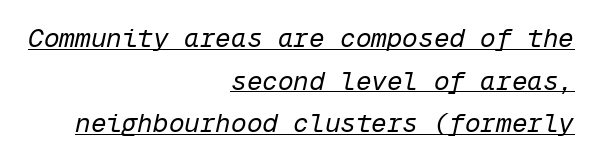
Glance below the letters and you will spot a drawn line. Designer's note — italics engaged. Baseline-to-baseline distance is the conventional proportion of letter height. These glyphs show unthickened strokes, regular width or finer.
